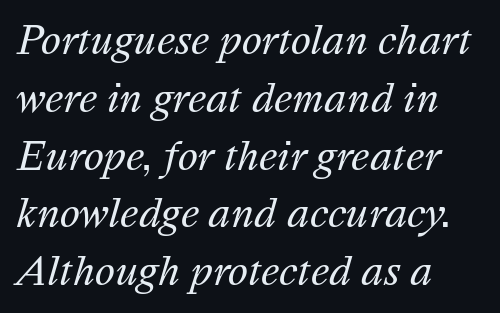
Rows of type keep a routine distance in the vertical direction. Inter-character spacing is left at the font's built-in metrics. The rendering uses natural spacing where letterforms have individual widths. Unmarked baselines from the first word to the last. A light-to-regular cut is what we see here. The whole block is typeset with a tilt.
